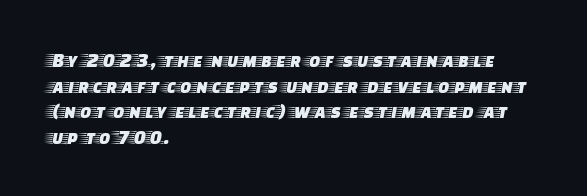
{"underline": "no", "align": "left", "line_spacing_ratio": 1.22, "letter_spacing": "normal", "letter_spacing_em": 0.0, "glyph_px": 21}
